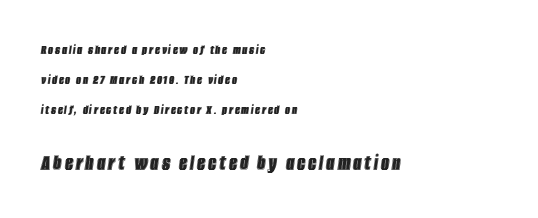
The more generous point size was reserved for the lower chunk. The rendering uses a large line-height, opening up the rows. The rendering anchors every line to the left-hand side. Rule under the text: the space is simply empty. This sample uses an oblique cut, with every glyph tilted off the vertical.
